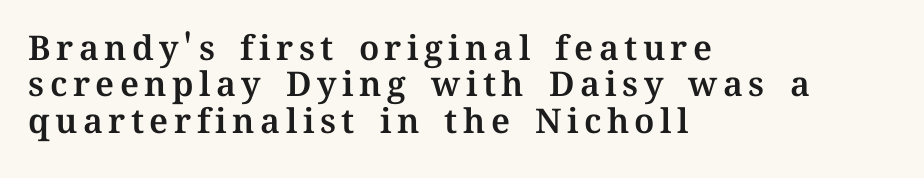
{"italic": "no", "width": "normal", "stroke_contrast": "medium", "x_height": "medium", "monospaced": "no", "underline": "no", "align": "left", "line_spacing": "tight", "line_spacing_ratio": 1.07, "glyph_px": 34}
